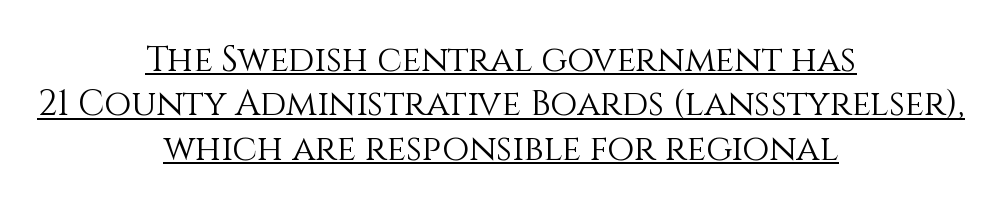
{"italic": "no", "bold": "no", "weight": "light", "width": "normal", "x_height": "large", "monospaced": "no", "underline": "yes", "align": "center", "line_spacing": "normal", "line_spacing_ratio": 1.27, "letter_spacing": "normal", "letter_spacing_em": 0.0, "glyph_px": 35}
